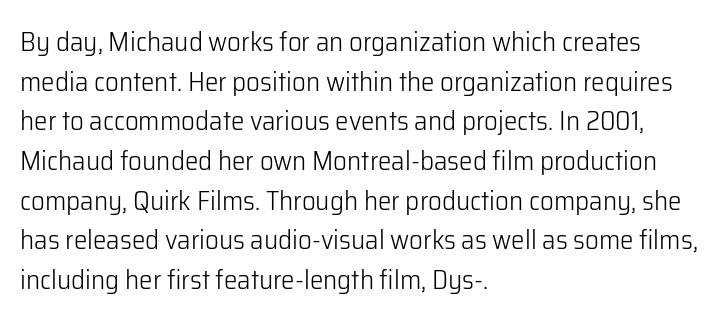
Q: Is the text bold? A: No.
Q: Is the text italic (slanted)? A: No, it is upright.
Q: Is the text underlined? A: No.
Q: How is the paragraph aligned? A: Left-aligned.
Q: Is the spacing between letters normal or unusually wide? A: Normal.
Q: Is the spacing between lines tight, normal or loose? A: Normal.
